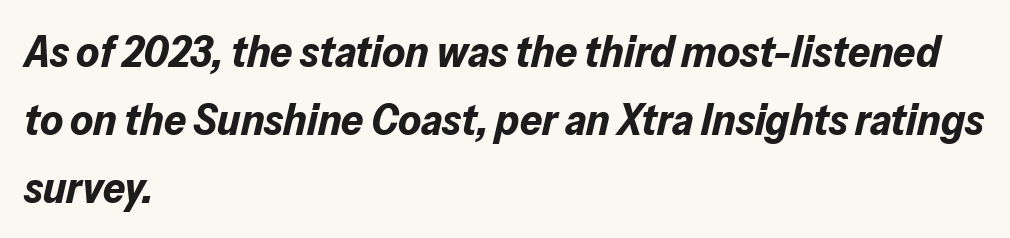
{"italic": "yes", "lean": "right", "slant_degrees": 13, "bold": "yes", "weight": "bold", "width": "normal", "stroke_contrast": "low", "x_height": "medium", "monospaced": "no", "underline": "no", "align": "left", "line_spacing": "normal", "line_spacing_ratio": 1.54, "letter_spacing": "normal", "letter_spacing_em": 0.0, "glyph_px": 44}
